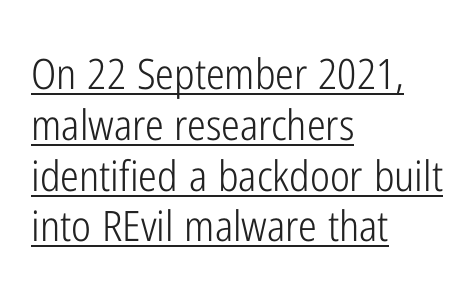
The image shows 42 px light, condensed sans-serif type, upright; set left-aligned, line spacing 1.21x, normal letter spacing, underlined; low stroke contrast and a medium x-height.
